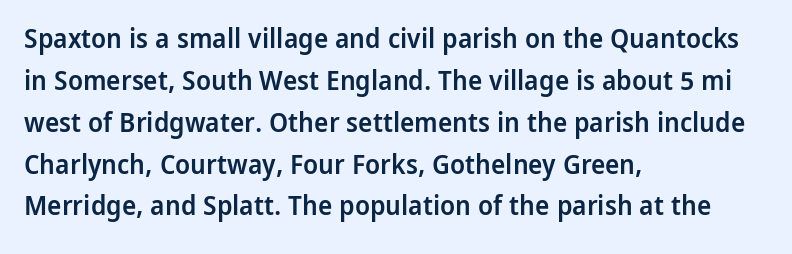
Q: Is the text bold? A: Semi-bold.
Q: Is the text italic (slanted)? A: No, it is upright.
Q: Is the text underlined? A: No.
Q: How is the paragraph aligned? A: Left-aligned.
Q: Is the spacing between letters normal or unusually wide? A: Normal.
Q: Is the spacing between lines tight, normal or loose? A: Normal.
